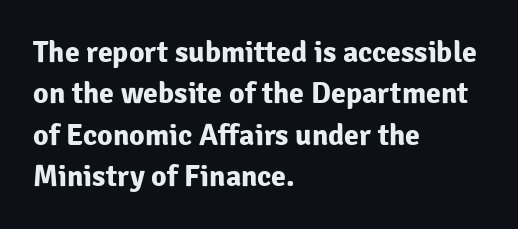
Q: Is the text bold? A: Yes.
Q: Is the text italic (slanted)? A: No, it is upright.
Q: Is the typeface a serif or a sans-serif typeface? A: Sans-serif.
Q: Is the text underlined? A: No.
Q: How is the paragraph aligned? A: Left-aligned.
Q: Is the spacing between letters normal or unusually wide? A: Normal.
Q: Is the spacing between lines tight, normal or loose? A: Normal.
Q: Width (condensed, normal, or wide)? A: Normal.
Q: Stroke contrast? A: Low.
Q: x-height? A: Medium.
Q: Monospaced? A: No.
